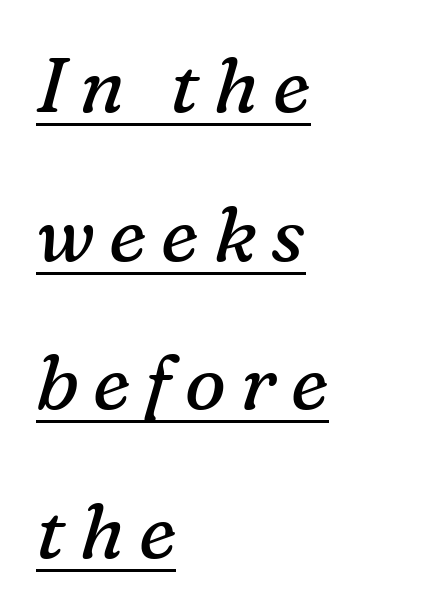
Q: Is the text bold? A: No.
Q: Is the text italic (slanted)? A: Yes, it leans right by about 16 degrees.
Q: Is the typeface a serif or a sans-serif typeface? A: Serif.
Q: Is the text underlined? A: Yes.
Q: How is the paragraph aligned? A: Left-aligned.
Q: Is the spacing between lines tight, normal or loose? A: Loose.
Q: Width (condensed, normal, or wide)? A: Normal.
Q: Stroke contrast? A: Medium.
Q: x-height? A: Medium.
Q: Monospaced? A: No.
